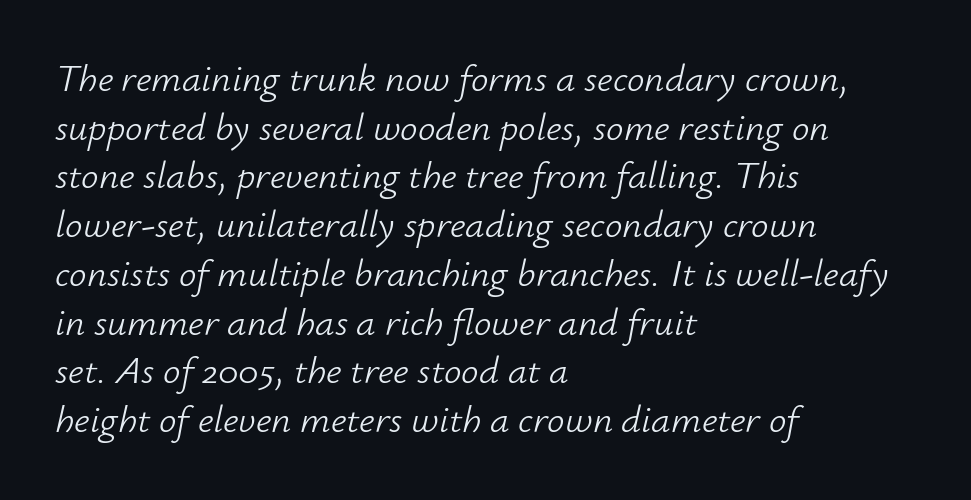
The image shows 39 px light type, italic (leaning right); set left-aligned, normal line spacing (1.25x), normal letter spacing, not underlined; low stroke contrast and a small x-height.
